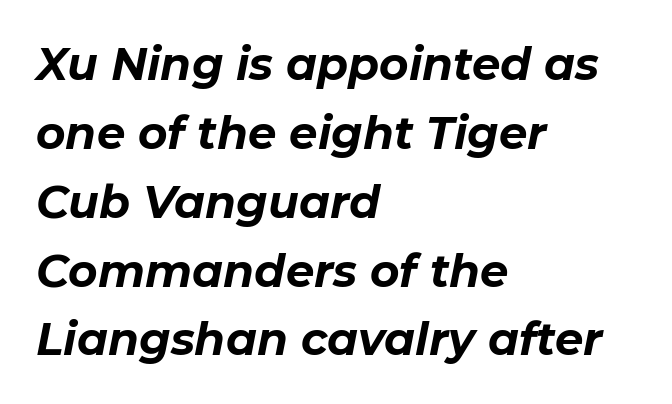
Q: Is the text bold? A: Yes.
Q: Is the text italic (slanted)? A: Yes, it leans right by about 11 degrees.
Q: Is the text underlined? A: No.
Q: How is the paragraph aligned? A: Left-aligned.
Q: Is the spacing between letters normal or unusually wide? A: Normal.
Q: Is the spacing between lines tight, normal or loose? A: Normal.
Q: Width (condensed, normal, or wide)? A: Normal.
Q: Stroke contrast? A: Low.
Q: x-height? A: Medium.
Q: Monospaced? A: No.
